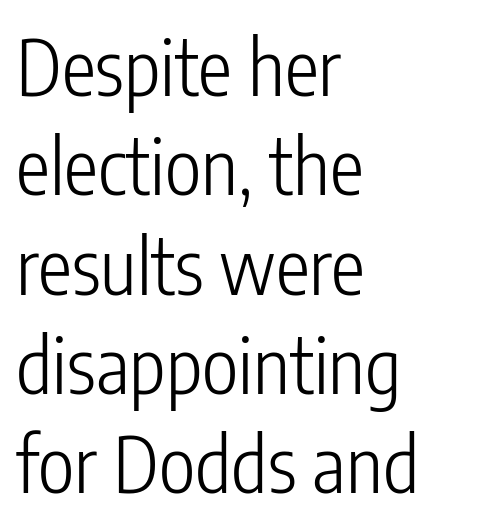
Letter spacing: default. Typographically, this falls in the sans-serif category. One glance says typical: line gaps are just what's usual. Just letters on the line, the space beneath them empty. Weight: in the light-to-regular range.
